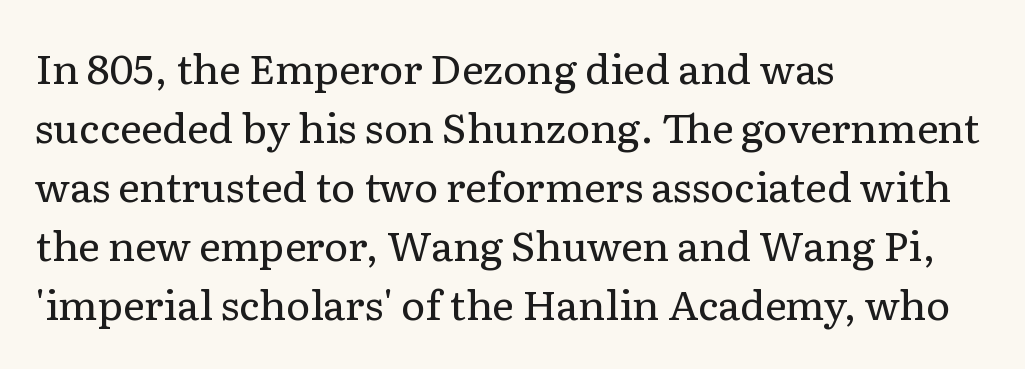
{"serif": "yes", "italic": "no", "bold": "no", "weight": "regular", "width": "normal", "stroke_contrast": "low", "x_height": "medium", "monospaced": "no", "underline": "no", "align": "left", "line_spacing": "normal", "line_spacing_ratio": 1.44, "letter_spacing": "normal", "letter_spacing_em": 0.0, "glyph_px": 41}
